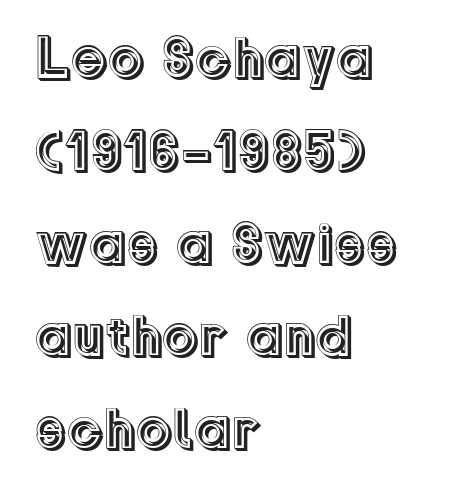
Posture: straight, roman, zero tilt. Type without underlining. A typesetter would call this proportional, since set widths differ per character. A normal amount of white space separates one row of letters from the next. No extra tracking has been applied to these lines.
